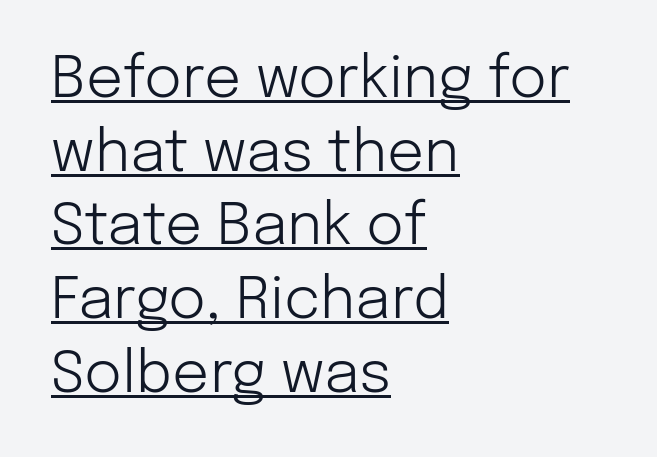
The image shows 58 px light sans-serif type, upright; set left-aligned, normal line spacing (1.27x), normal letter spacing, underlined; low stroke contrast and a medium x-height.
